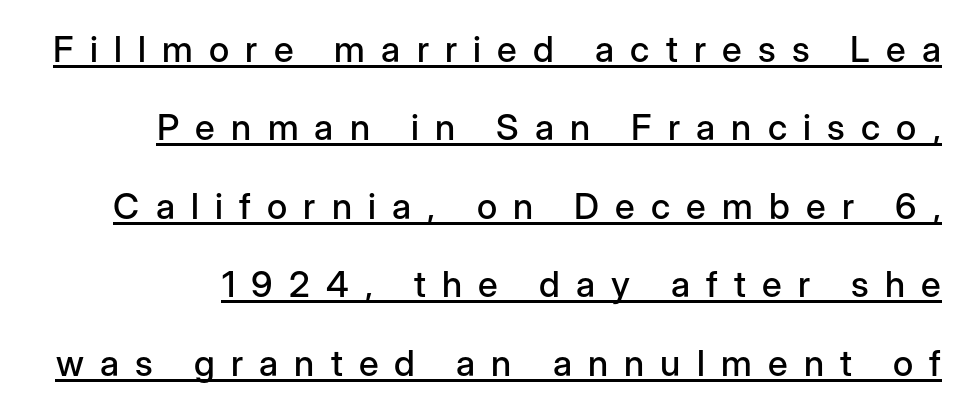
Q: Is the text italic (slanted)? A: No, it is upright.
Q: Is the typeface a serif or a sans-serif typeface? A: Sans-serif.
Q: Is the text underlined? A: Yes.
Q: Is the spacing between letters normal or unusually wide? A: Unusually wide.
Q: Is the spacing between lines tight, normal or loose? A: Loose.
Q: Width (condensed, normal, or wide)? A: Normal.
Q: Stroke contrast? A: Low.
Q: x-height? A: Medium.
Q: Monospaced? A: No.
